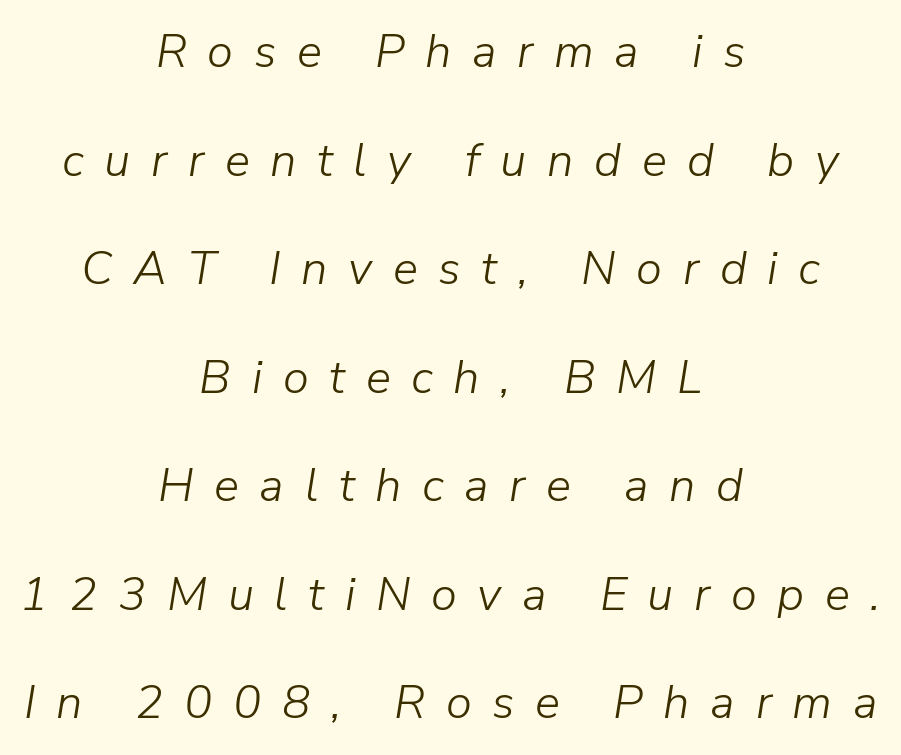
The image shows 47 px light type, italic (leaning right); set centered, loose line spacing (2.31x), unusually wide letter spacing (+0.44 em), not underlined; low stroke contrast and a medium x-height.
